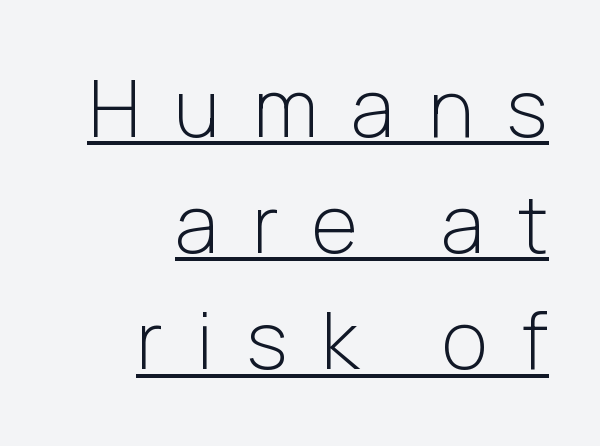
The image shows 79 px light sans-serif type, upright; set right-aligned, normal line spacing (1.47x), unusually wide letter spacing (+0.43 em), underlined; low stroke contrast and a medium x-height.
